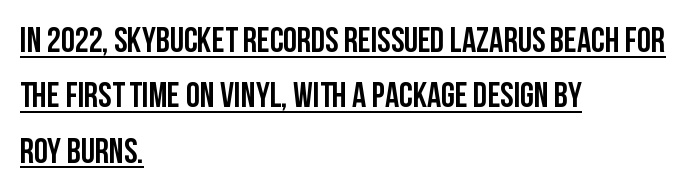
Q: Is the text italic (slanted)? A: No, it is upright.
Q: Is the typeface a serif or a sans-serif typeface? A: Sans-serif.
Q: Is the text underlined? A: Yes.
Q: How is the paragraph aligned? A: Left-aligned.
Q: Is the spacing between letters normal or unusually wide? A: Normal.
Q: Is the spacing between lines tight, normal or loose? A: Normal.
Q: Width (condensed, normal, or wide)? A: Condensed.
Q: Stroke contrast? A: Low.
Q: x-height? A: Large.
Q: Monospaced? A: No.
